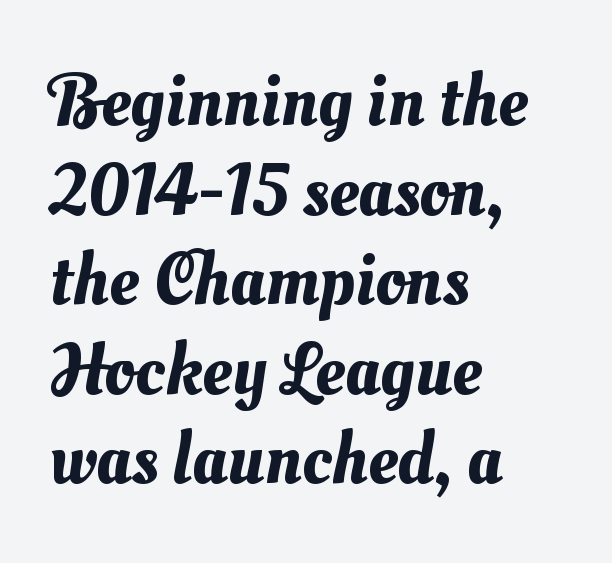
You could not count columns in this text — the font is proportionally spaced. The setting favours the left margin, as ordinary paragraphs usually do. The line texture is even and compact thanks to regular tracking. Anything drawn beneath the words? Only blank space.
